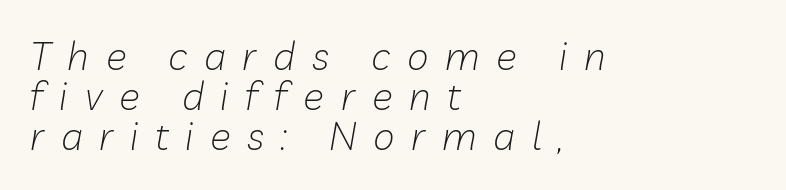
Q: Is the text bold? A: No.
Q: Is the text italic (slanted)? A: Yes, it leans right by about 10 degrees.
Q: Is the text underlined? A: No.
Q: How is the paragraph aligned? A: Left-aligned.
Q: Is the spacing between letters normal or unusually wide? A: Unusually wide.
Q: Is the spacing between lines tight, normal or loose? A: Tight.
Q: Width (condensed, normal, or wide)? A: Normal.
Q: Stroke contrast? A: Low.
Q: x-height? A: Medium.
Q: Monospaced? A: No.
